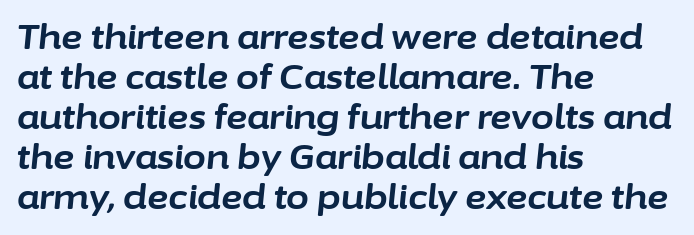
Q: Is the text bold? A: Yes.
Q: Is the text italic (slanted)? A: Yes, it leans right by about 6 degrees.
Q: Is the text underlined? A: No.
Q: How is the paragraph aligned? A: Left-aligned.
Q: Is the spacing between letters normal or unusually wide? A: Normal.
Q: Width (condensed, normal, or wide)? A: Normal.
Q: Stroke contrast? A: Low.
Q: x-height? A: Medium.
Q: Monospaced? A: No.
